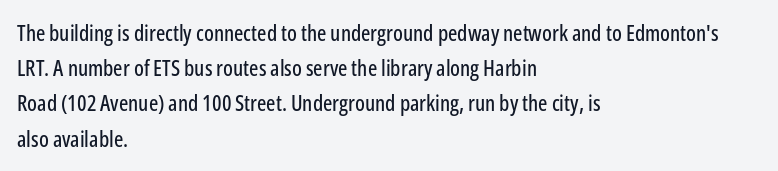
The image shows 22 px text type, upright; set left-aligned, normal line spacing (1.6x), normal letter spacing, not underlined.
